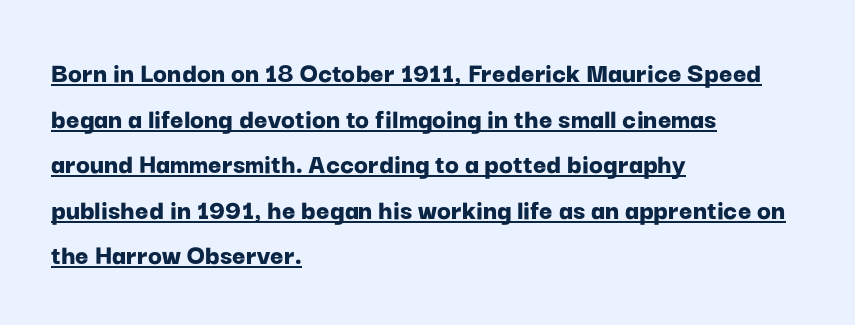
Q: Is the text bold? A: Yes.
Q: Is the text italic (slanted)? A: No, it is upright.
Q: Is the typeface a serif or a sans-serif typeface? A: Sans-serif.
Q: Is the text underlined? A: Yes.
Q: How is the paragraph aligned? A: Left-aligned.
Q: Is the spacing between letters normal or unusually wide? A: Normal.
Q: Is the spacing between lines tight, normal or loose? A: Normal.
Q: Width (condensed, normal, or wide)? A: Normal.
Q: Stroke contrast? A: Low.
Q: x-height? A: Medium.
Q: Monospaced? A: No.
